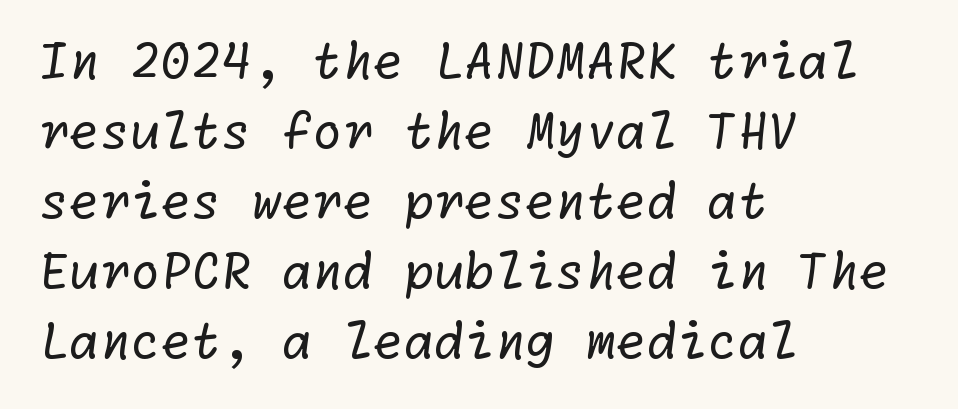
Q: Is the text bold? A: No.
Q: Is the typeface a serif or a sans-serif typeface? A: Sans-serif.
Q: Is the text underlined? A: No.
Q: How is the paragraph aligned? A: Left-aligned.
Q: Is the spacing between letters normal or unusually wide? A: Normal.
Q: Is the spacing between lines tight, normal or loose? A: Normal.
Q: Width (condensed, normal, or wide)? A: Normal.
Q: Stroke contrast? A: Low.
Q: x-height? A: Medium.
